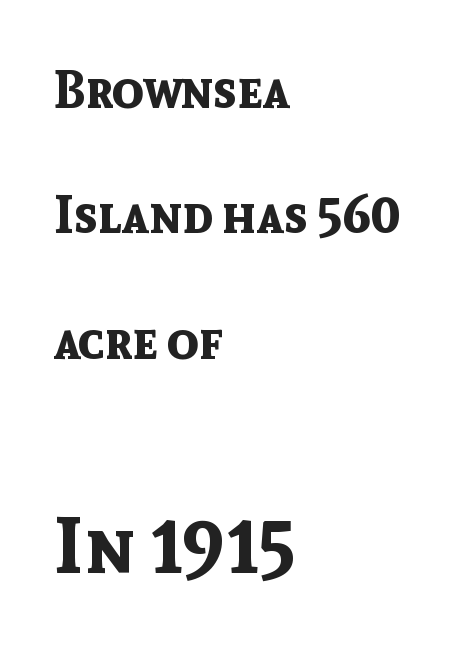
{"serif": "no", "italic": "no", "bold": "yes", "weight": "bold", "width": "normal", "x_height": "medium", "monospaced": "no", "underline": "no", "align": "left", "line_spacing": "loose", "line_spacing_ratio": 2.41, "letter_spacing": "normal", "letter_spacing_em": 0.0, "larger_block": "second", "size_ratio": 1.5, "glyph_px": 78}
